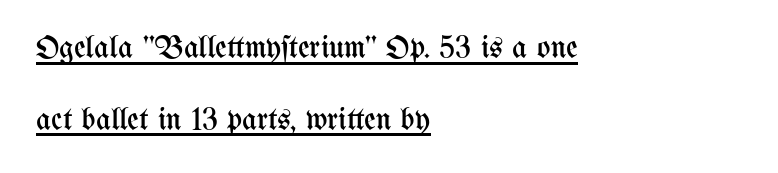
The image shows 32 px regular-weight, condensed type, upright; set left-aligned, loose line spacing (2.24x), normal letter spacing, underlined; medium stroke contrast and a medium x-height.
